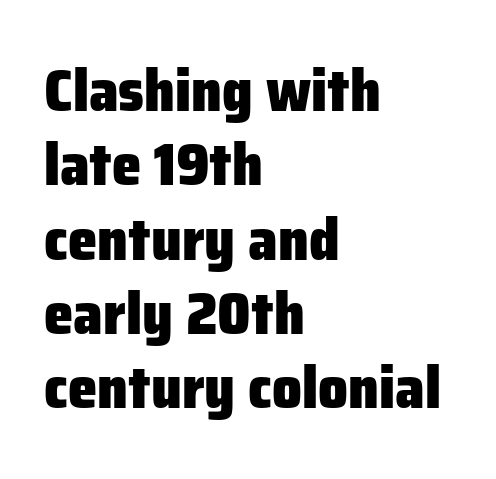
{"serif": "no", "italic": "no", "bold": "yes", "weight": "heavy", "width": "normal", "stroke_contrast": "low", "x_height": "medium", "monospaced": "no", "underline": "no", "align": "left", "line_spacing": "normal", "line_spacing_ratio": 1.26, "letter_spacing": "normal", "letter_spacing_em": 0.0, "glyph_px": 59}
